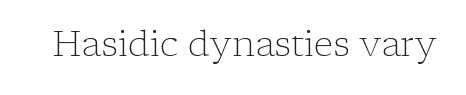
The image shows 36 px light serif type, upright; set normal letter spacing, not underlined; low stroke contrast and a medium x-height.
